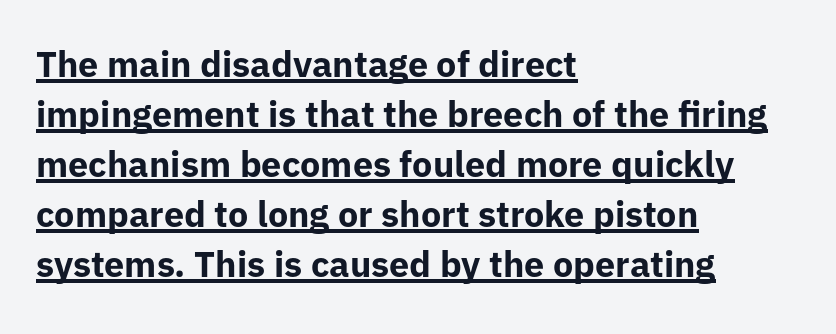
Grotesque or geometric, the face here clearly has no serifs. These characters rest on top of a visible drawn line. Evenly set lines give the paragraph a standard silhouette. In terms of letterspacing, this is plain default setting.
